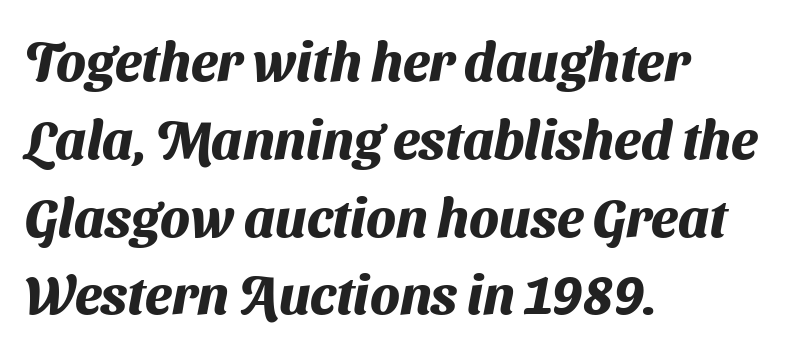
Descenders hang freely into open space. Spacing verdict: proportional, widths tailored to each character. One glance says typical: line gaps are just what's usual. The letterforms sit shoulder to shoulder at normal distance. This rendering employs a face without finishing strokes, i.e., a sans-serif.
